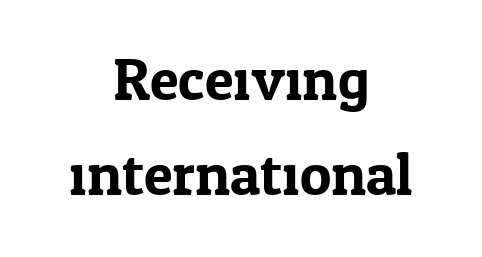
Q: Is the text italic (slanted)? A: No, it is upright.
Q: Is the typeface a serif or a sans-serif typeface? A: Serif.
Q: Is the text underlined? A: No.
Q: How is the paragraph aligned? A: Centered.
Q: Is the spacing between letters normal or unusually wide? A: Normal.
Q: Is the spacing between lines tight, normal or loose? A: Normal.
Q: Width (condensed, normal, or wide)? A: Normal.
Q: Stroke contrast? A: Low.
Q: x-height? A: Medium.
Q: Monospaced? A: No.
